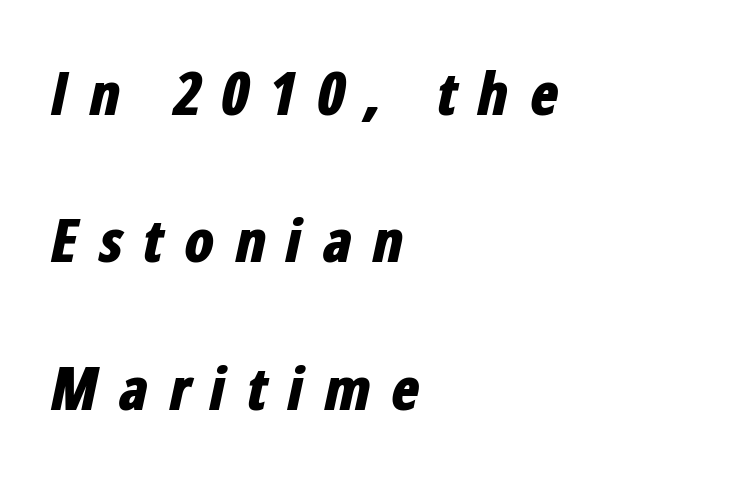
{"italic": "yes", "lean": "right", "slant_degrees": 12, "bold": "yes", "weight": "bold", "width": "condensed", "stroke_contrast": "low", "x_height": "medium", "monospaced": "no", "underline": "no", "align": "left", "line_spacing": "loose", "line_spacing_ratio": 2.5, "letter_spacing": "wide", "letter_spacing_em": 0.33, "glyph_px": 59}
